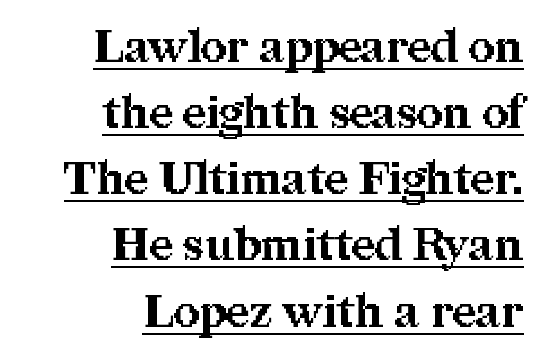
Q: Is the text bold? A: Yes.
Q: Is the text italic (slanted)? A: No, it is upright.
Q: Is the typeface a serif or a sans-serif typeface? A: Serif.
Q: Is the text underlined? A: Yes.
Q: How is the paragraph aligned? A: Right-aligned.
Q: Is the spacing between letters normal or unusually wide? A: Normal.
Q: Is the spacing between lines tight, normal or loose? A: Normal.
Q: Width (condensed, normal, or wide)? A: Normal.
Q: Stroke contrast? A: Medium.
Q: x-height? A: Medium.
Q: Monospaced? A: No.
